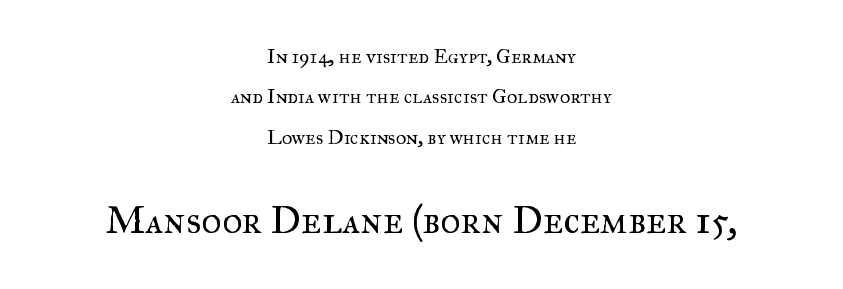
Here the glyphs are tracked normally, forming tight word shapes. Note: smaller setting up top, larger setting below. Underlining? Definitely not there. Horizontal bands of white between lines are thick stripes. A serif font was chosen for this passage.
